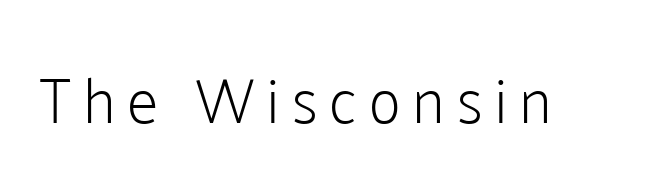
{"serif": "no", "italic": "no", "bold": "no", "weight": "light", "width": "normal", "stroke_contrast": "low", "x_height": "medium", "monospaced": "no", "underline": "no", "glyph_px": 63}
